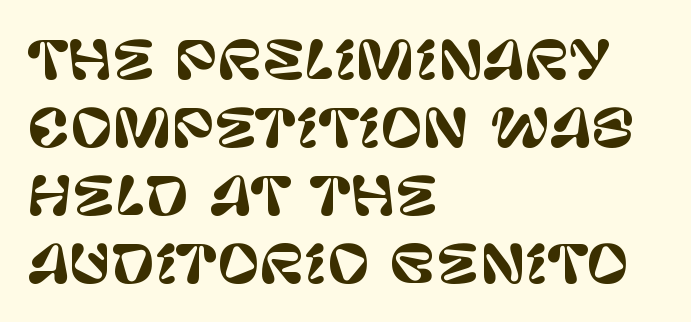
The image shows 52 px sans-serif type; set left-aligned, normal line spacing (1.31x), normal letter spacing, not underlined; low stroke contrast and a large x-height.
